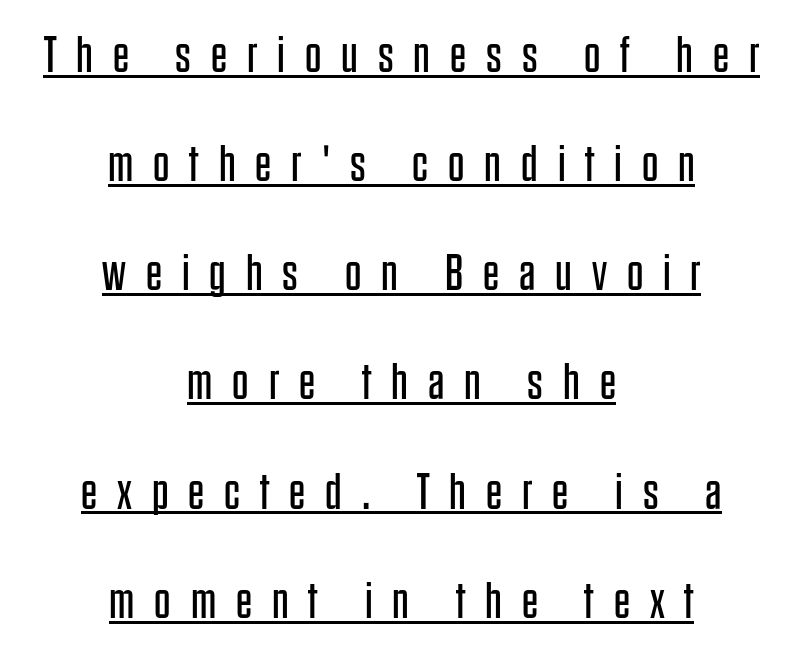
{"serif": "no", "italic": "no", "bold": "no", "weight": "regular", "width": "condensed", "stroke_contrast": "low", "x_height": "large", "monospaced": "no", "underline": "yes", "align": "center", "line_spacing": "loose", "line_spacing_ratio": 2.14, "letter_spacing": "wide", "letter_spacing_em": 0.39, "glyph_px": 51}
